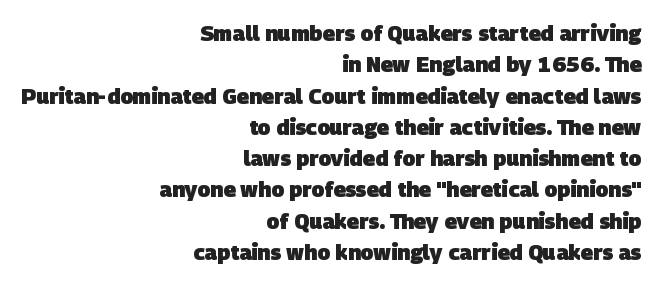
{"bold": "yes", "underline": "no", "align": "right", "line_spacing": "normal", "line_spacing_ratio": 1.49, "letter_spacing": "normal", "letter_spacing_em": 0.0, "glyph_px": 21}
